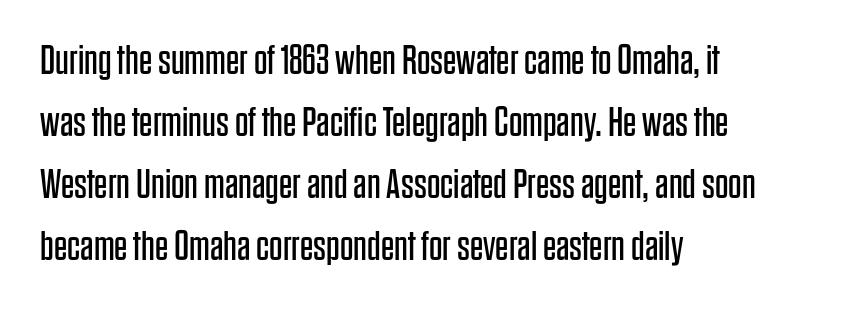
Q: Is the text bold? A: No.
Q: Is the text italic (slanted)? A: No, it is upright.
Q: Is the typeface a serif or a sans-serif typeface? A: Sans-serif.
Q: Is the text underlined? A: No.
Q: How is the paragraph aligned? A: Left-aligned.
Q: Is the spacing between letters normal or unusually wide? A: Normal.
Q: Is the spacing between lines tight, normal or loose? A: Normal.
Q: Width (condensed, normal, or wide)? A: Condensed.
Q: Stroke contrast? A: Low.
Q: x-height? A: Large.
Q: Monospaced? A: No.
